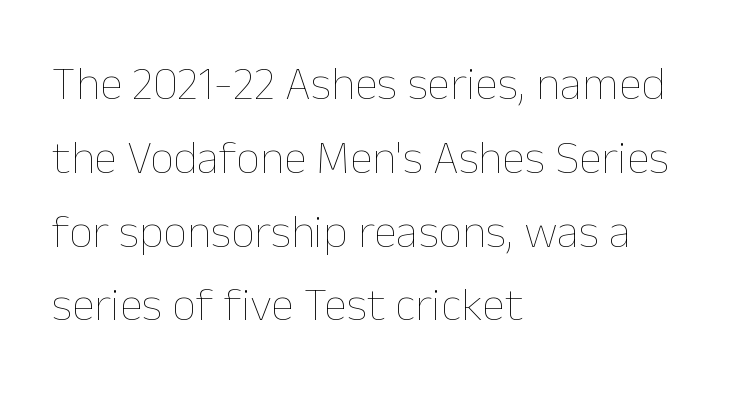
{"italic": "no", "bold": "no", "weight": "thin", "width": "normal", "stroke_contrast": "low", "x_height": "medium", "monospaced": "no", "underline": "no", "align": "left", "line_spacing": "normal", "line_spacing_ratio": 1.57, "letter_spacing": "normal", "letter_spacing_em": 0.0, "glyph_px": 47}
